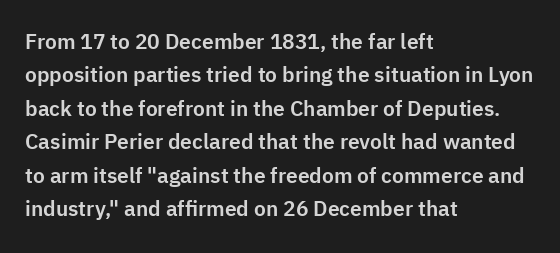
{"italic": "no", "underline": "no", "align": "left", "line_spacing": "normal", "line_spacing_ratio": 1.59, "letter_spacing": "normal", "letter_spacing_em": 0.0, "glyph_px": 21}
